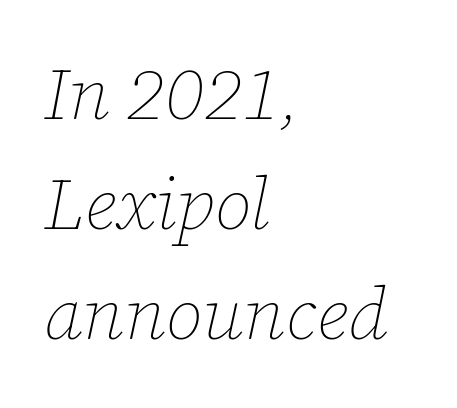
On a weight scale, this lands at 450 or below. The rows are spaced the way most documents space them. The ragged edge is on the right, which tells us the setting is flush left. Varying glyph widths throughout — classic text-font behaviour.
